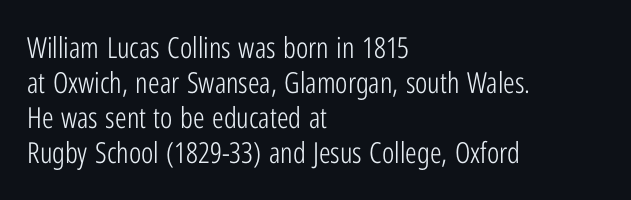
Q: Is the text bold? A: No.
Q: Is the text italic (slanted)? A: No, it is upright.
Q: Is the typeface a serif or a sans-serif typeface? A: Sans-serif.
Q: Is the text underlined? A: No.
Q: How is the paragraph aligned? A: Left-aligned.
Q: Is the spacing between letters normal or unusually wide? A: Normal.
Q: Width (condensed, normal, or wide)? A: Condensed.
Q: Stroke contrast? A: Low.
Q: x-height? A: Medium.
Q: Monospaced? A: No.
